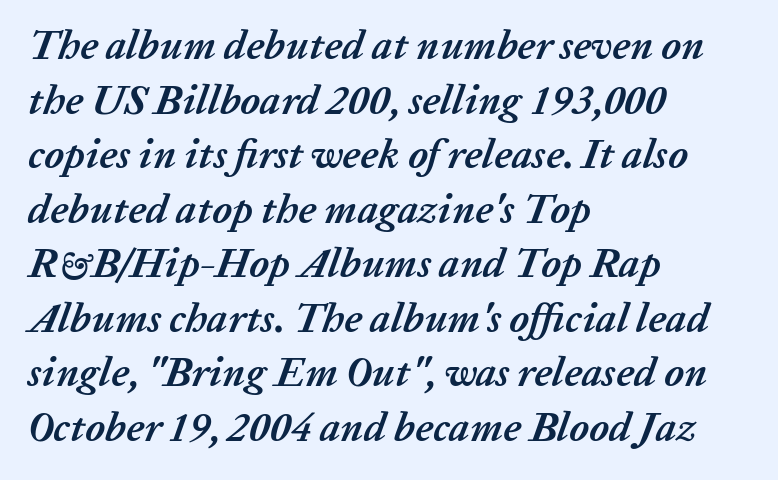
{"italic": "yes", "lean": "right", "slant_degrees": 20, "bold": "yes", "weight": "semibold", "width": "normal", "stroke_contrast": "low", "x_height": "medium", "monospaced": "no", "underline": "no", "align": "left", "line_spacing": "normal", "line_spacing_ratio": 1.33, "letter_spacing": "normal", "letter_spacing_em": 0.0, "glyph_px": 41}
